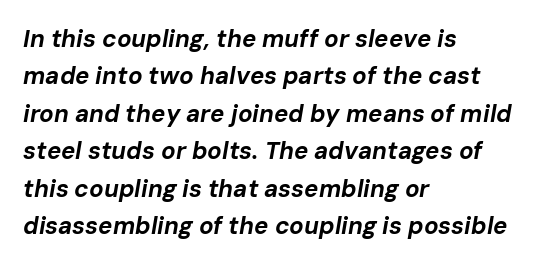
Q: Is the text bold? A: Yes.
Q: Is the text italic (slanted)? A: Yes, it leans right by about 10 degrees.
Q: Is the text underlined? A: No.
Q: How is the paragraph aligned? A: Left-aligned.
Q: Is the spacing between letters normal or unusually wide? A: Normal.
Q: Is the spacing between lines tight, normal or loose? A: Normal.
